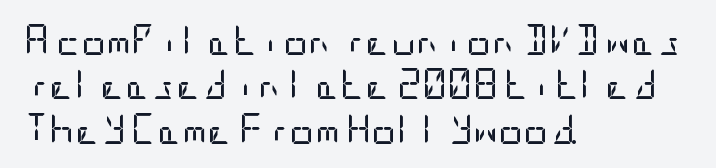
The image shows 31 px regular-weight, condensed sans-serif type, upright; set left-aligned, normal line spacing (1.43x), normal letter spacing, not underlined; low stroke contrast and a large x-height.
